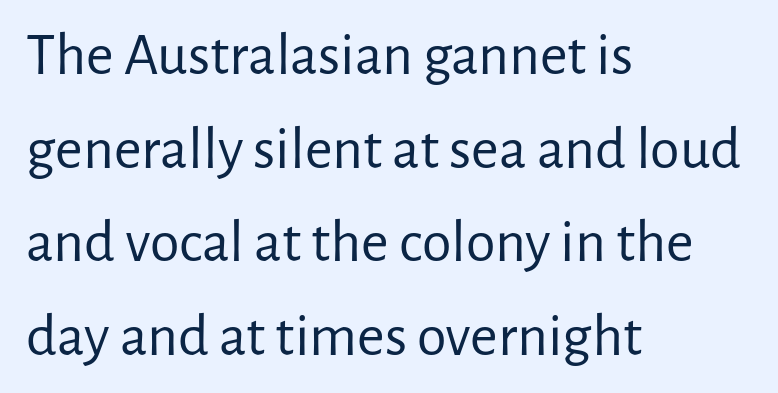
{"serif": "no", "italic": "no", "bold": "no", "weight": "regular", "width": "normal", "stroke_contrast": "low", "x_height": "medium", "monospaced": "no", "underline": "no", "align": "left", "line_spacing": "normal", "line_spacing_ratio": 1.56, "letter_spacing": "normal", "letter_spacing_em": 0.0, "glyph_px": 60}
